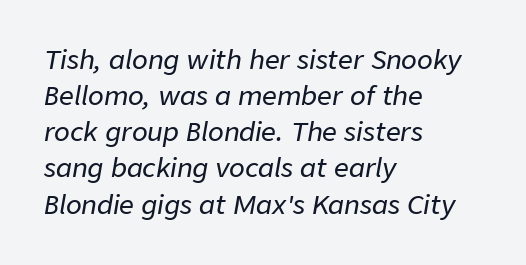
The image shows 26 px text type, italic (leaning right); set left-aligned, normal line spacing (1.39x), normal letter spacing, not underlined.
